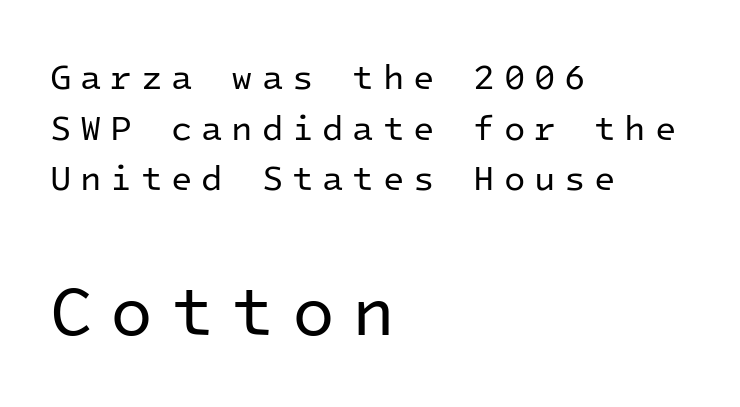
{"serif": "no", "italic": "no", "bold": "no", "weight": "regular", "width": "normal", "stroke_contrast": "low", "x_height": "medium", "monospaced": "yes", "underline": "no", "align": "left", "line_spacing": "normal", "line_spacing_ratio": 1.45, "letter_spacing": "wide", "letter_spacing_em": 0.25, "larger_block": "second", "size_ratio": 2.0, "glyph_px": 70}
